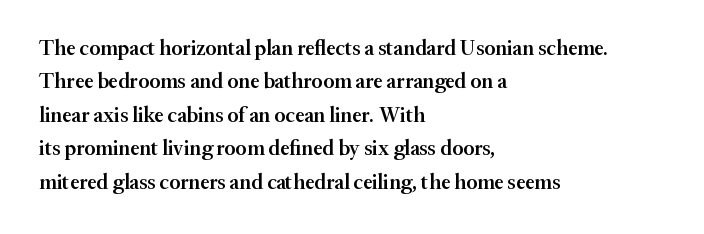
{"italic": "no", "bold": "semi", "underline": "no", "align": "left", "line_spacing": "normal", "line_spacing_ratio": 1.59, "letter_spacing": "normal", "letter_spacing_em": 0.0, "glyph_px": 21}
